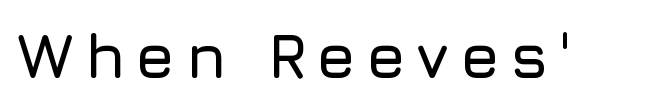
The image shows 63 px sans-serif type, upright; set not underlined; low stroke contrast and a medium x-height.
